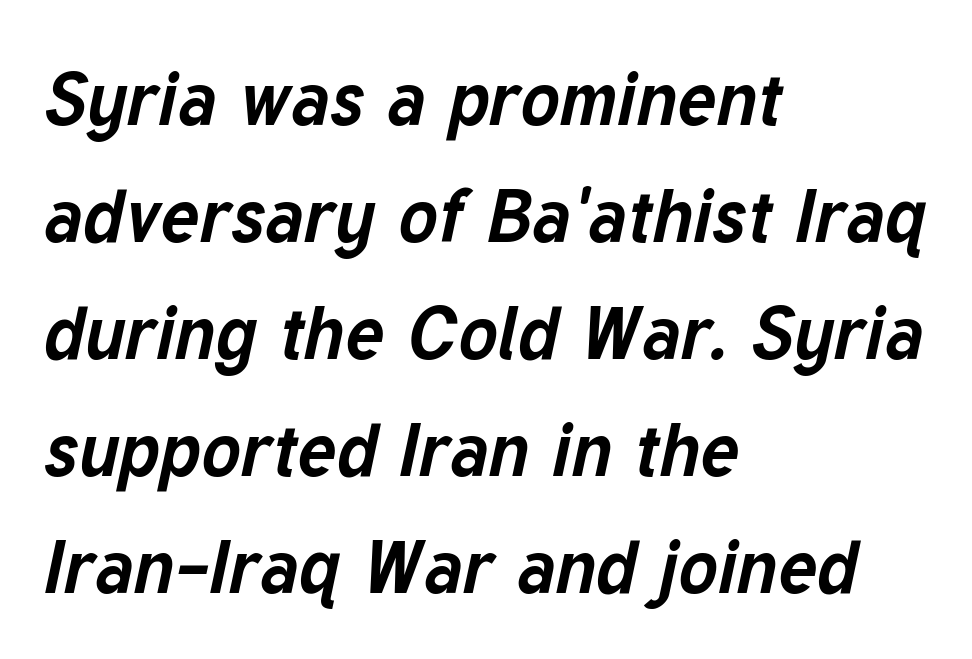
The image shows 74 px bold type, italic (leaning right); set left-aligned, normal line spacing (1.58x), normal letter spacing, not underlined; low stroke contrast and a medium x-height.
